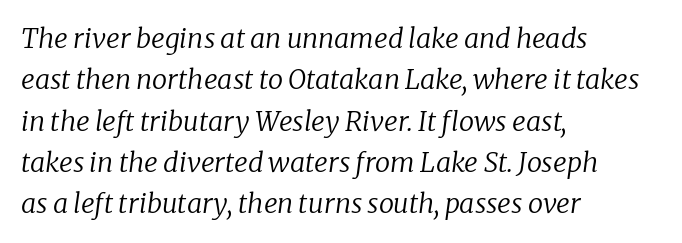
The image shows 27 px text type, italic (leaning right); set left-aligned, normal line spacing (1.53x), normal letter spacing, not underlined.
